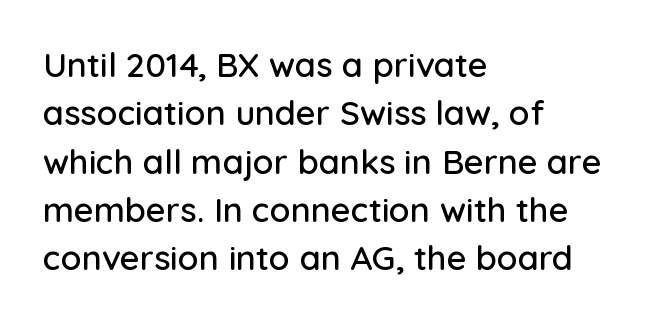
{"serif": "no", "italic": "no", "width": "normal", "stroke_contrast": "low", "x_height": "medium", "monospaced": "no", "underline": "no", "align": "left", "line_spacing": "normal", "line_spacing_ratio": 1.42, "letter_spacing": "normal", "letter_spacing_em": 0.0, "glyph_px": 34}
